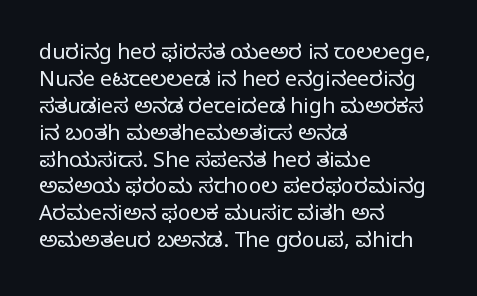
The image shows 21 px text type, upright; set left-aligned, normal line spacing (1.28x), normal letter spacing, not underlined.
